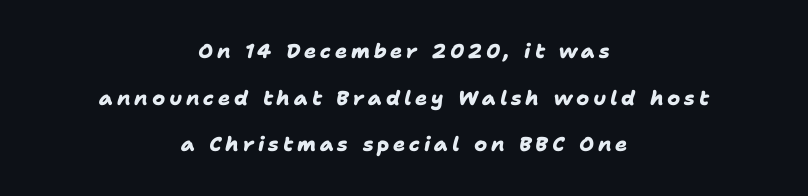
Q: Is the text bold? A: Yes.
Q: Is the text underlined? A: No.
Q: How is the paragraph aligned? A: Centered.
Q: Is the spacing between lines tight, normal or loose? A: Loose.
